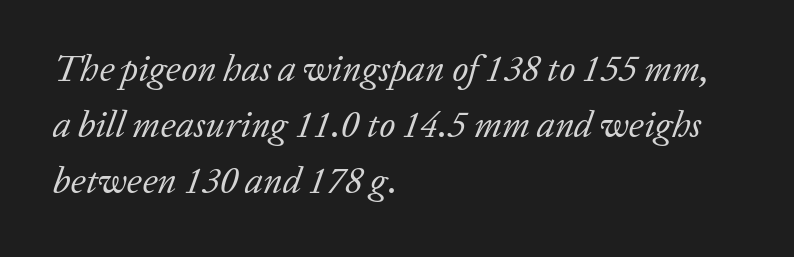
Q: Is the text bold? A: No.
Q: Is the text italic (slanted)? A: Yes, it leans right by about 20 degrees.
Q: Is the typeface a serif or a sans-serif typeface? A: Serif.
Q: Is the text underlined? A: No.
Q: How is the paragraph aligned? A: Left-aligned.
Q: Is the spacing between letters normal or unusually wide? A: Normal.
Q: Is the spacing between lines tight, normal or loose? A: Normal.
Q: Width (condensed, normal, or wide)? A: Normal.
Q: Stroke contrast? A: Low.
Q: x-height? A: Medium.
Q: Monospaced? A: No.
